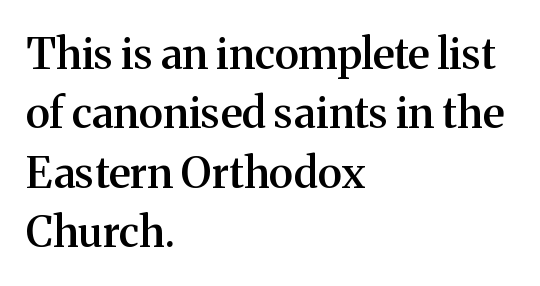
{"serif": "yes", "italic": "no", "bold": "semi", "weight": "semibold", "width": "normal", "stroke_contrast": "medium", "x_height": "medium", "monospaced": "no", "underline": "no", "align": "left", "line_spacing": "normal", "line_spacing_ratio": 1.38, "letter_spacing": "normal", "letter_spacing_em": 0.0, "glyph_px": 43}
